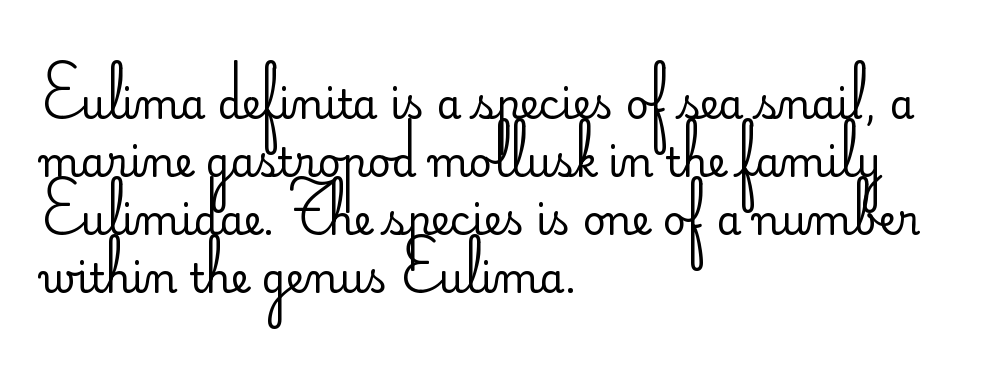
How would I describe the line gaps? Plain and ordinary. Think of a printed novel: that variable character pitch is what you see here. Tall strokes in this sample are plumb rather than angled. Casual observation: everything's shoved over to the left. Default kerning and tracking; the words read as compact shapes.
